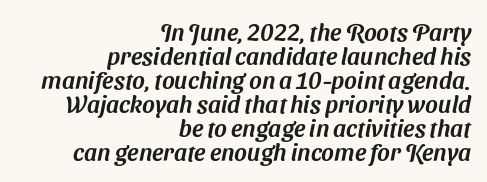
Q: Is the text underlined? A: No.
Q: How is the paragraph aligned? A: Right-aligned.
Q: Is the spacing between letters normal or unusually wide? A: Normal.
Q: Is the spacing between lines tight, normal or loose? A: Tight.
